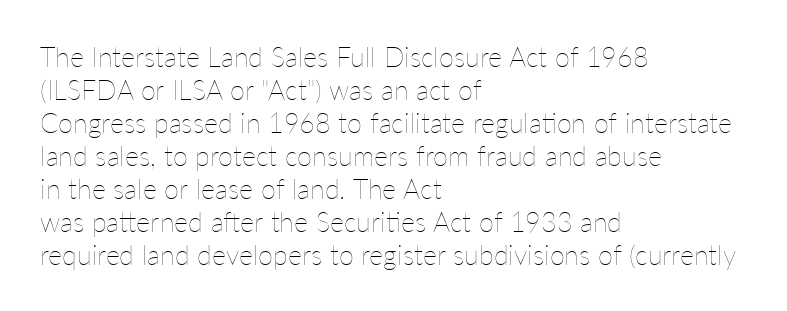
{"italic": "no", "bold": "no", "underline": "no", "align": "left", "line_spacing_ratio": 1.22, "letter_spacing": "normal", "letter_spacing_em": 0.0, "glyph_px": 27}
